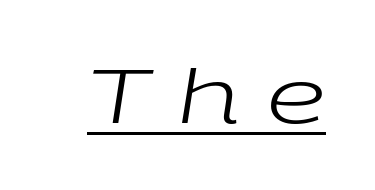
The image shows 75 px regular-weight, wide type, italic (leaning right); set unusually wide letter spacing (+0.37 em), underlined; low stroke contrast and a medium x-height.
